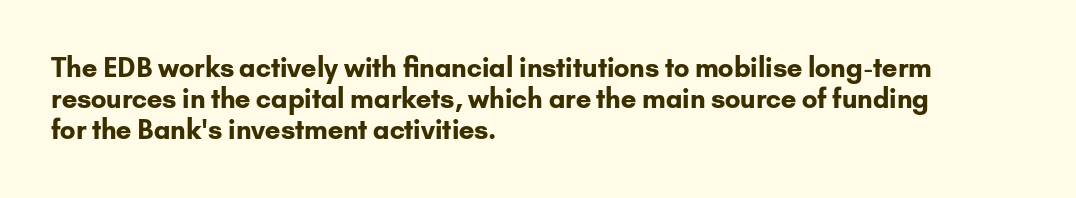
A typesetter would mark this as roman, not italic. The face used here is rendered with its standard letterfit. As a designer I'd log this as weight 700, bold. Underlining? Definitely not there. The text block is weighted toward the left margin, trailing off unevenly rightward.
